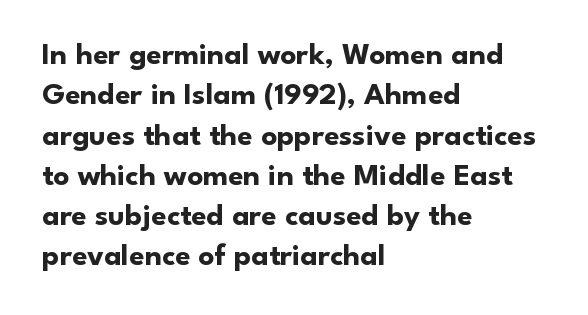
The image shows 31 px bold sans-serif type, upright; set left-aligned, normal line spacing (1.3x), normal letter spacing, not underlined; low stroke contrast and a small x-height.
